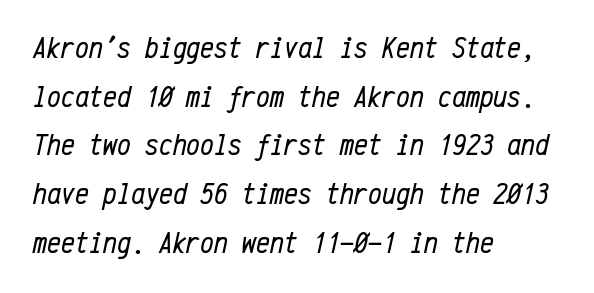
Q: Is the text bold? A: No.
Q: Is the text italic (slanted)? A: Yes, it leans right by about 12 degrees.
Q: Is the text underlined? A: No.
Q: How is the paragraph aligned? A: Left-aligned.
Q: Is the spacing between letters normal or unusually wide? A: Normal.
Q: Is the spacing between lines tight, normal or loose? A: Normal.
Q: Width (condensed, normal, or wide)? A: Condensed.
Q: Stroke contrast? A: Low.
Q: x-height? A: Medium.
Q: Monospaced? A: Yes.
